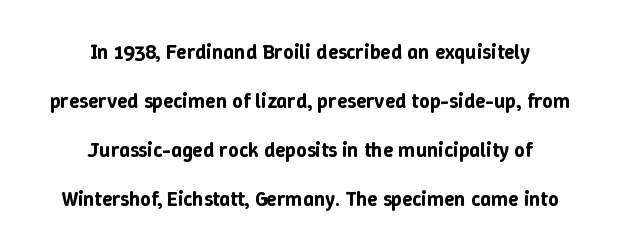
{"italic": "no", "underline": "no", "align": "center", "line_spacing": "loose", "line_spacing_ratio": 2.34, "letter_spacing": "normal", "letter_spacing_em": 0.0, "glyph_px": 21}
